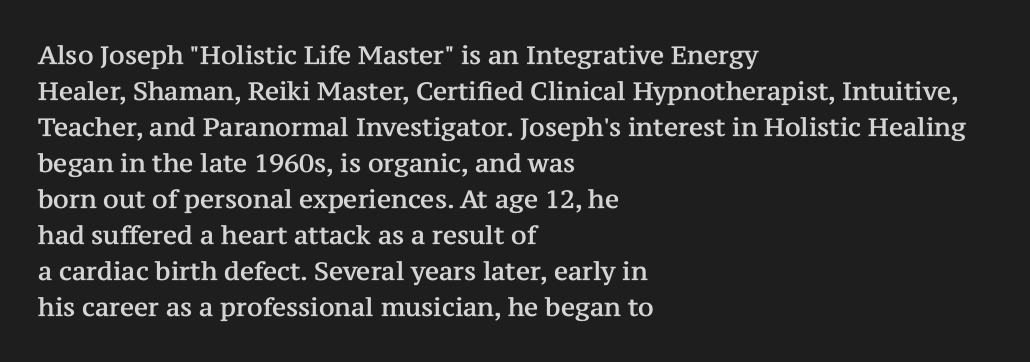
{"italic": "no", "underline": "no", "align": "left", "line_spacing": "normal", "line_spacing_ratio": 1.44, "letter_spacing": "normal", "letter_spacing_em": 0.0, "glyph_px": 25}
